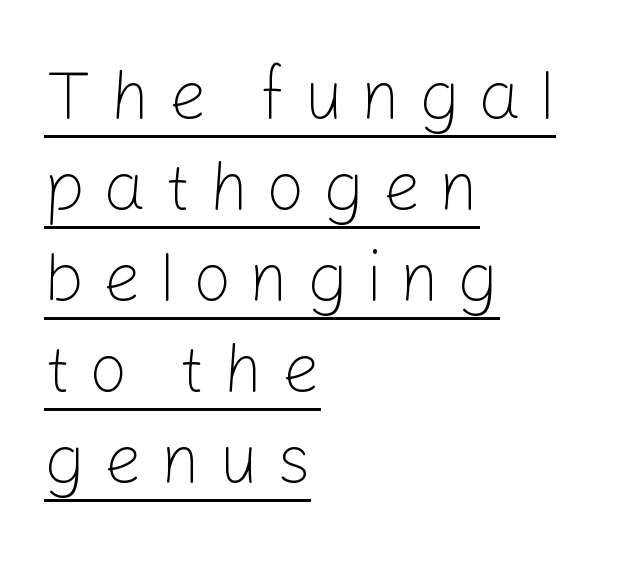
{"serif": "no", "italic": "no", "bold": "no", "weight": "light", "width": "normal", "stroke_contrast": "low", "x_height": "medium", "monospaced": "no", "underline": "yes", "align": "left", "line_spacing": "normal", "line_spacing_ratio": 1.34, "letter_spacing": "wide", "letter_spacing_em": 0.26, "glyph_px": 68}
